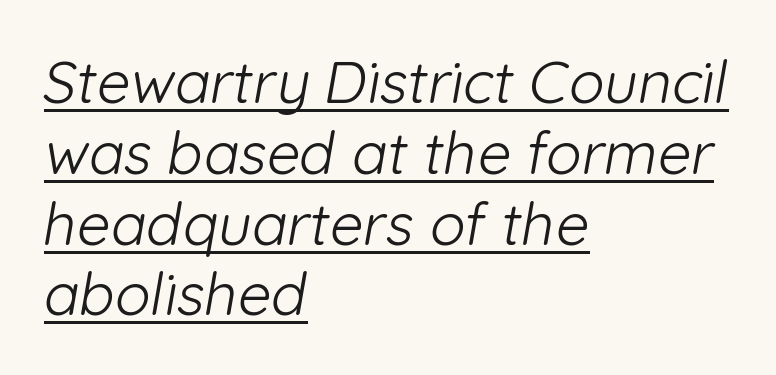
{"serif": "no", "bold": "no", "weight": "light", "width": "normal", "stroke_contrast": "low", "x_height": "medium", "monospaced": "no", "underline": "yes", "align": "left", "line_spacing_ratio": 1.2, "letter_spacing": "normal", "letter_spacing_em": 0.0, "glyph_px": 59}
